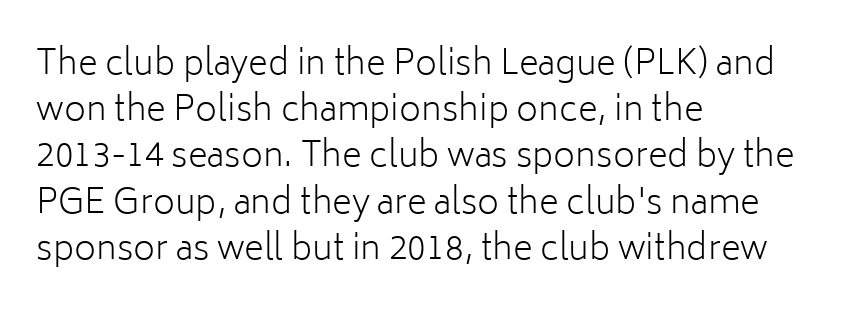
The image shows 34 px light sans-serif type, upright; set left-aligned, normal line spacing (1.36x), normal letter spacing, not underlined; low stroke contrast and a medium x-height.
